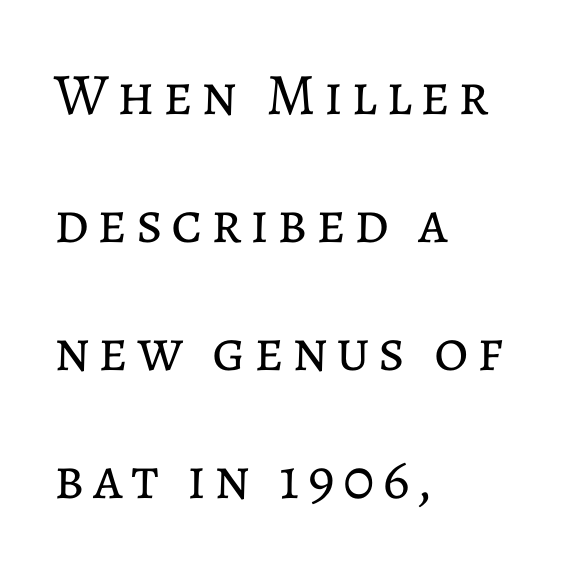
Q: Is the text bold? A: No.
Q: Is the text italic (slanted)? A: No, it is upright.
Q: Is the text underlined? A: No.
Q: How is the paragraph aligned? A: Left-aligned.
Q: Is the spacing between lines tight, normal or loose? A: Loose.
Q: Width (condensed, normal, or wide)? A: Normal.
Q: Stroke contrast? A: Low.
Q: x-height? A: Medium.
Q: Monospaced? A: No.
